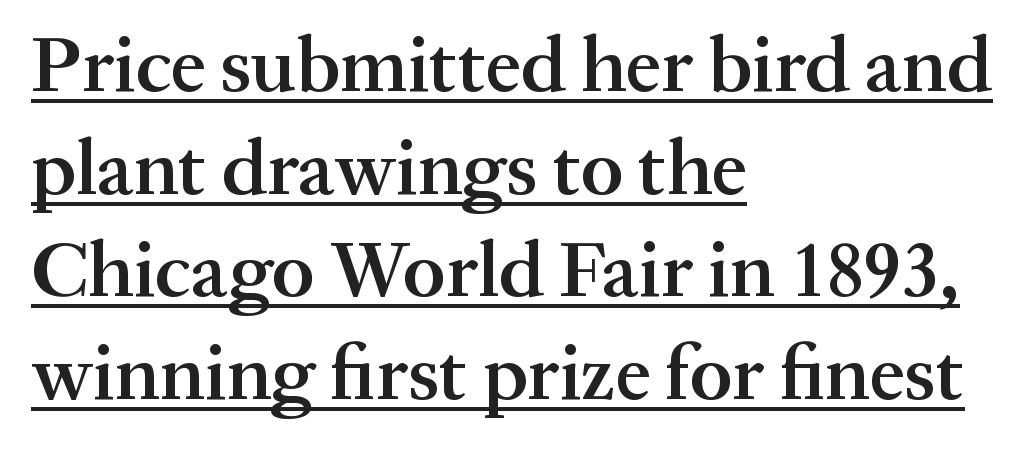
{"serif": "yes", "italic": "no", "bold": "semi", "weight": "semibold", "width": "normal", "stroke_contrast": "medium", "x_height": "medium", "monospaced": "no", "underline": "yes", "align": "left", "line_spacing": "normal", "line_spacing_ratio": 1.3, "letter_spacing": "normal", "letter_spacing_em": 0.0, "glyph_px": 79}
